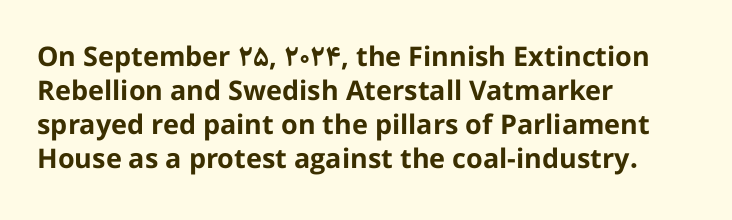
The image shows 27 px bold type, upright; set left-aligned, normal line spacing (1.26x), normal letter spacing, not underlined.
